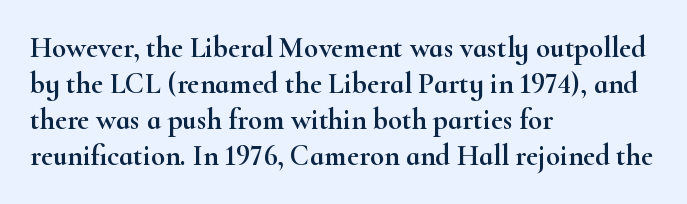
This rendering uses left alignment, leaving the right contour irregular. Italic: no, the glyphs are upright roman. Observe the ordinary spacing: letters are neighbours, not strangers. Check where the strokes stop: tiny serifs finish them off.
